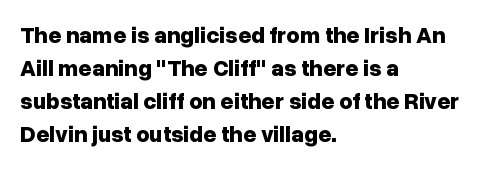
The gaps between neighbouring characters are ordinary and unremarkable. A dark, heavy texture on the line: the type is bold. Leftover space on each line is placed entirely after the last word. Reading down the column, the eye jumps a familiar distance to each next line. This is the regular roman posture of the typeface.
